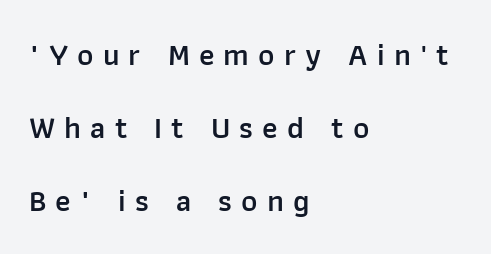
The image shows 31 px semibold sans-serif type, upright; set left-aligned, loose line spacing (2.35x), unusually wide letter spacing (+0.29 em), not underlined; low stroke contrast and a medium x-height.
